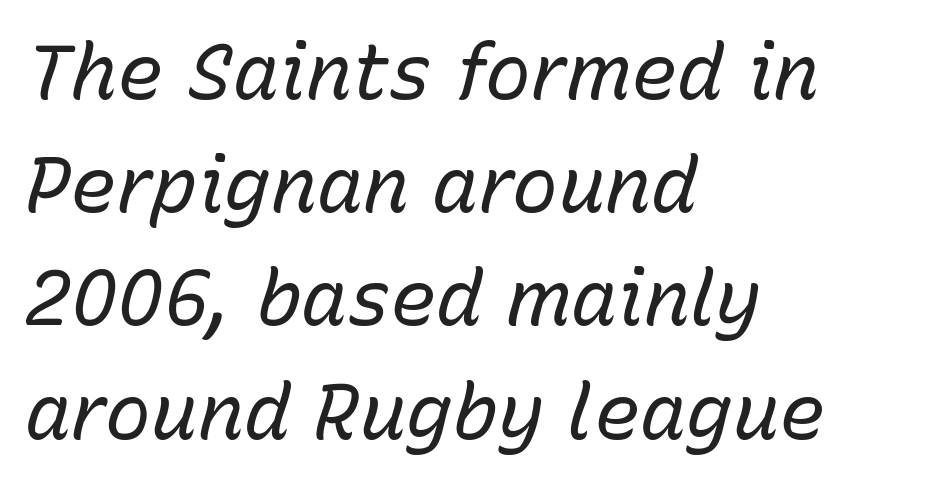
{"italic": "yes", "lean": "right", "slant_degrees": 15, "bold": "no", "weight": "regular", "width": "normal", "stroke_contrast": "low", "x_height": "medium", "monospaced": "no", "underline": "no", "align": "left", "line_spacing": "normal", "line_spacing_ratio": 1.47, "letter_spacing": "normal", "letter_spacing_em": 0.0, "glyph_px": 77}
